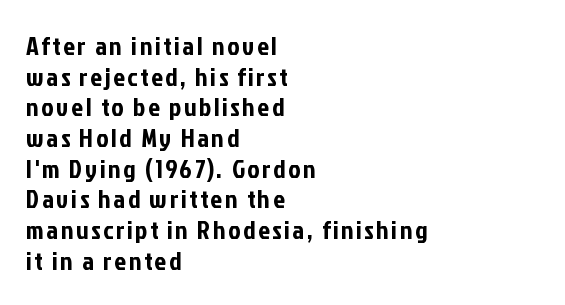
{"italic": "no", "underline": "no", "align": "left", "line_spacing_ratio": 1.18, "glyph_px": 26}
